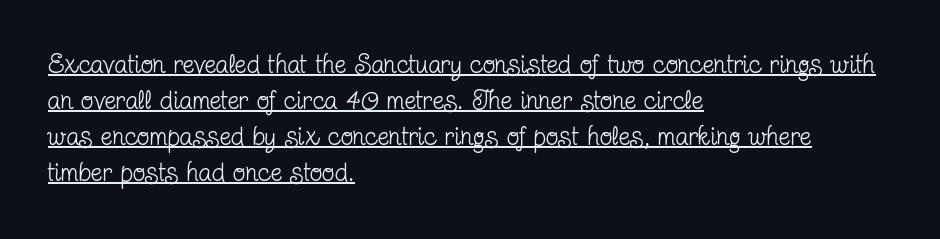
Q: Is the text bold? A: No.
Q: Is the text italic (slanted)? A: No, it is upright.
Q: Is the text underlined? A: Yes.
Q: How is the paragraph aligned? A: Left-aligned.
Q: Is the spacing between letters normal or unusually wide? A: Normal.
Q: Is the spacing between lines tight, normal or loose? A: Normal.
